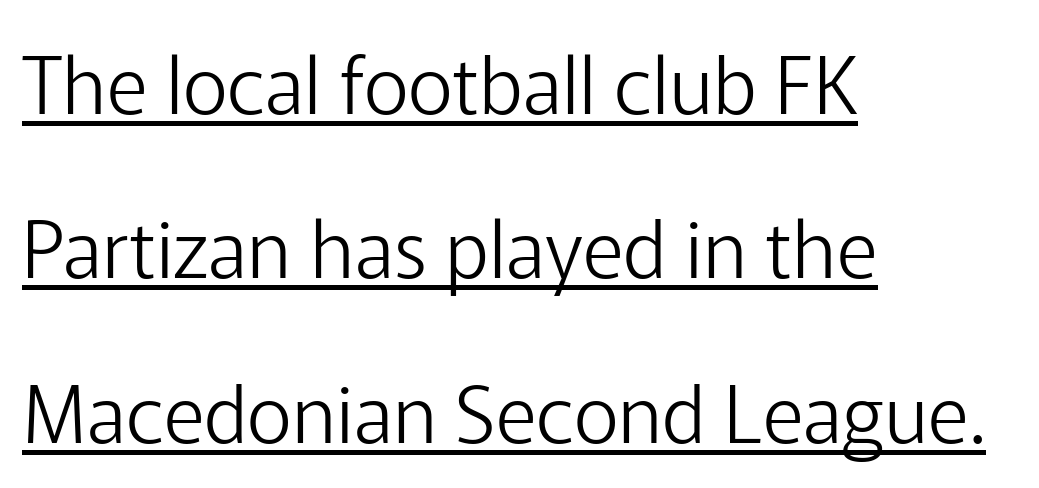
Descenders here cross a horizontal rule under the line. What's the leading like? Stretched, with rows far apart. A typesetter would label this face a sans. The characters are drawn with everyday or finer stroke widths. The passage is arranged the way most books set body copy — flush left. Characters follow at the spacing the type designer built in.
